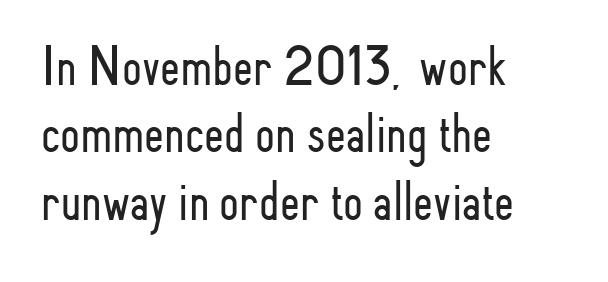
Q: Is the text bold? A: No.
Q: Is the text italic (slanted)? A: No, it is upright.
Q: Is the typeface a serif or a sans-serif typeface? A: Sans-serif.
Q: Is the text underlined? A: No.
Q: How is the paragraph aligned? A: Left-aligned.
Q: Is the spacing between letters normal or unusually wide? A: Normal.
Q: Width (condensed, normal, or wide)? A: Condensed.
Q: Stroke contrast? A: Low.
Q: x-height? A: Small.
Q: Monospaced? A: No.
